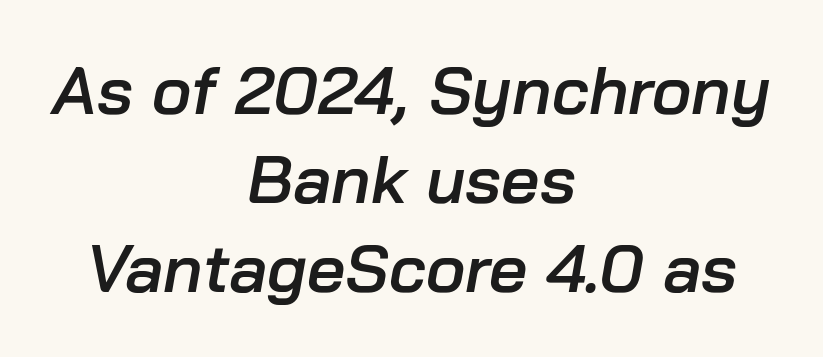
{"italic": "yes", "lean": "right", "slant_degrees": 10, "bold": "semi", "weight": "semibold", "width": "normal", "stroke_contrast": "low", "x_height": "medium", "monospaced": "no", "underline": "no", "align": "center", "line_spacing": "normal", "line_spacing_ratio": 1.33, "letter_spacing": "normal", "letter_spacing_em": 0.0, "glyph_px": 67}
